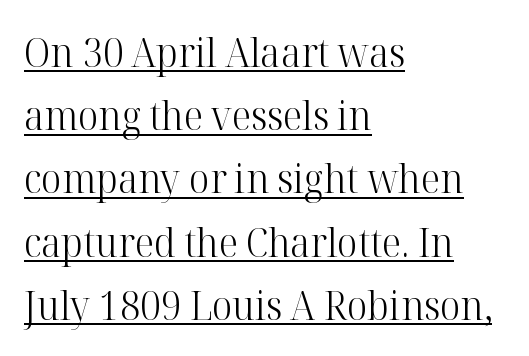
{"serif": "yes", "italic": "no", "bold": "no", "weight": "light", "width": "normal", "stroke_contrast": "high", "x_height": "medium", "monospaced": "no", "underline": "yes", "align": "left", "line_spacing": "normal", "line_spacing_ratio": 1.58, "letter_spacing": "normal", "letter_spacing_em": 0.0, "glyph_px": 40}
